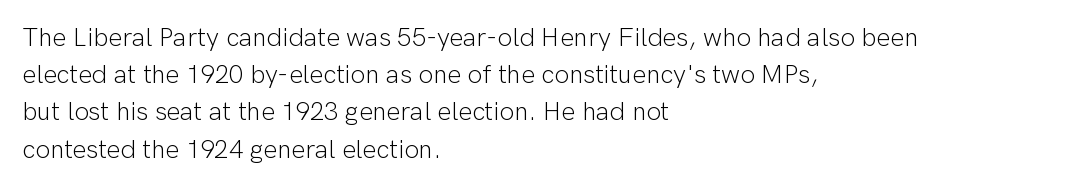
The rendering anchors every line to the left-hand side. A clean baseline with only descenders dipping below it. No chunkiness to these letters — they're not bold. Leading matches the norm, producing a regular column. Ascenders rise straight up at ninety degrees. Nobody touched the tracking dial on this one.
